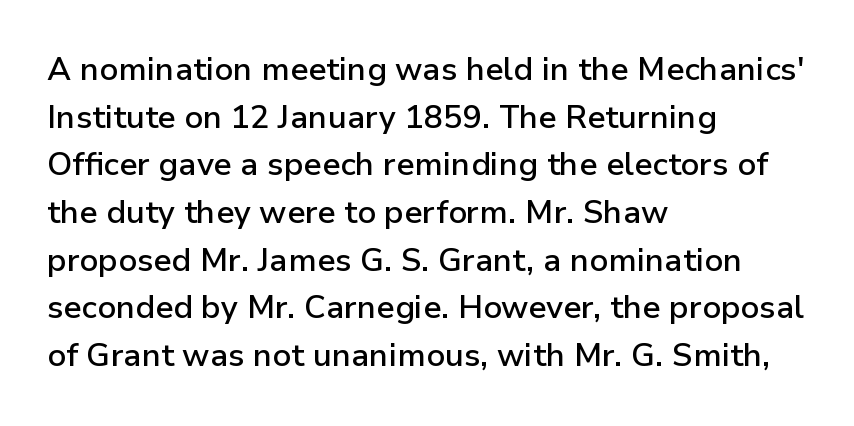
The image shows 32 px semibold sans-serif type, upright; set left-aligned, normal line spacing (1.49x), normal letter spacing, not underlined; low stroke contrast and a medium x-height.
